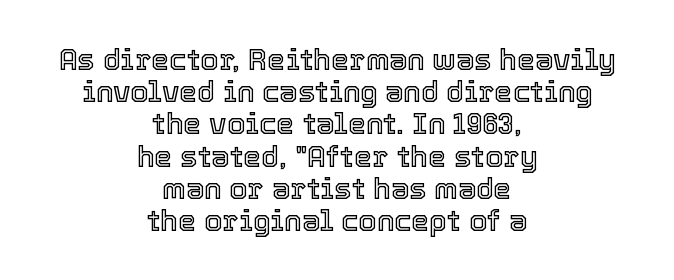
The image shows 29 px text type, upright; set centered, tight line spacing (1.11x), normal letter spacing, not underlined; a medium x-height.
